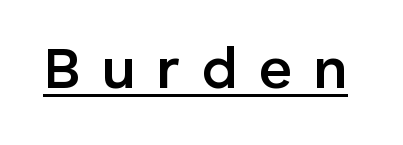
{"serif": "no", "italic": "no", "bold": "semi", "weight": "semibold", "width": "normal", "stroke_contrast": "low", "x_height": "medium", "monospaced": "no", "underline": "yes", "letter_spacing": "wide", "letter_spacing_em": 0.37, "glyph_px": 58}
